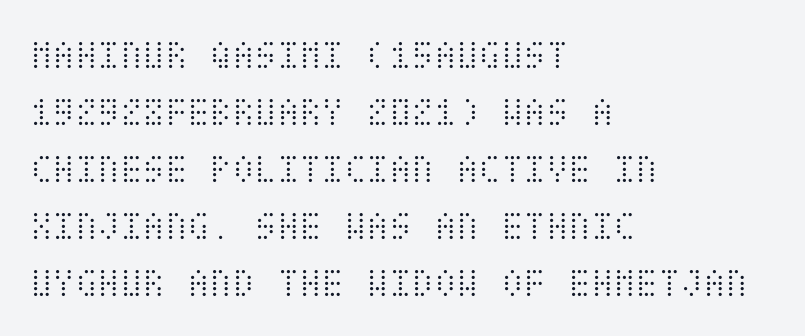
Q: Is the text bold? A: No.
Q: Is the text italic (slanted)? A: No, it is upright.
Q: Is the text underlined? A: No.
Q: How is the paragraph aligned? A: Left-aligned.
Q: Is the spacing between letters normal or unusually wide? A: Normal.
Q: Is the spacing between lines tight, normal or loose? A: Normal.
Q: Width (condensed, normal, or wide)? A: Condensed.
Q: Stroke contrast? A: Medium.
Q: x-height? A: Large.
